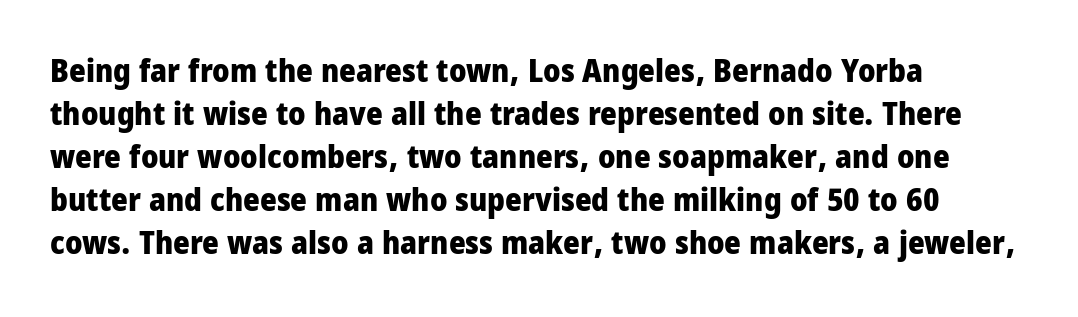
{"serif": "no", "italic": "no", "bold": "yes", "weight": "heavy", "width": "condensed", "stroke_contrast": "low", "x_height": "large", "monospaced": "no", "underline": "no", "align": "left", "line_spacing": "normal", "line_spacing_ratio": 1.34, "letter_spacing": "normal", "letter_spacing_em": 0.0, "glyph_px": 32}
